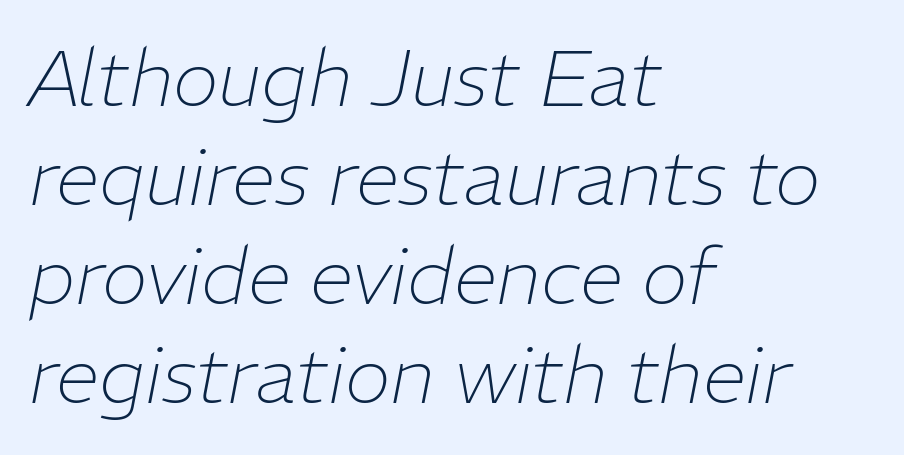
{"italic": "yes", "lean": "right", "slant_degrees": 11, "bold": "no", "weight": "thin", "width": "normal", "stroke_contrast": "low", "x_height": "medium", "monospaced": "no", "underline": "no", "align": "left", "line_spacing": "normal", "line_spacing_ratio": 1.27, "letter_spacing": "normal", "letter_spacing_em": 0.0, "glyph_px": 78}
